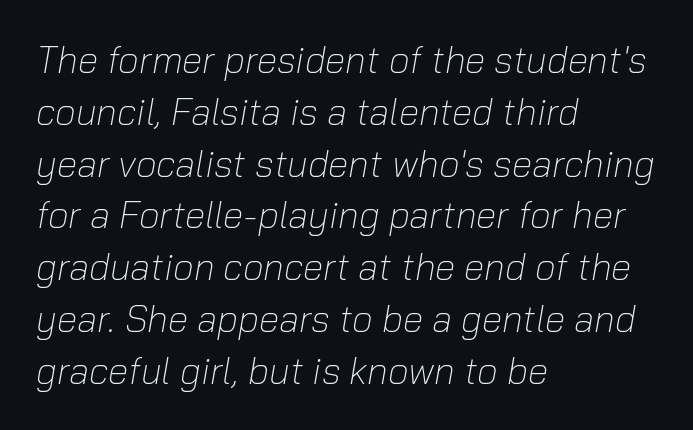
Here the designer chose a conventional face with non-uniform glyph widths. Anything drawn beneath the words? Only blank space. One glance says typical: line gaps are just what's usual. Characters follow at the spacing the type designer built in. Weight: regular or lighter.
